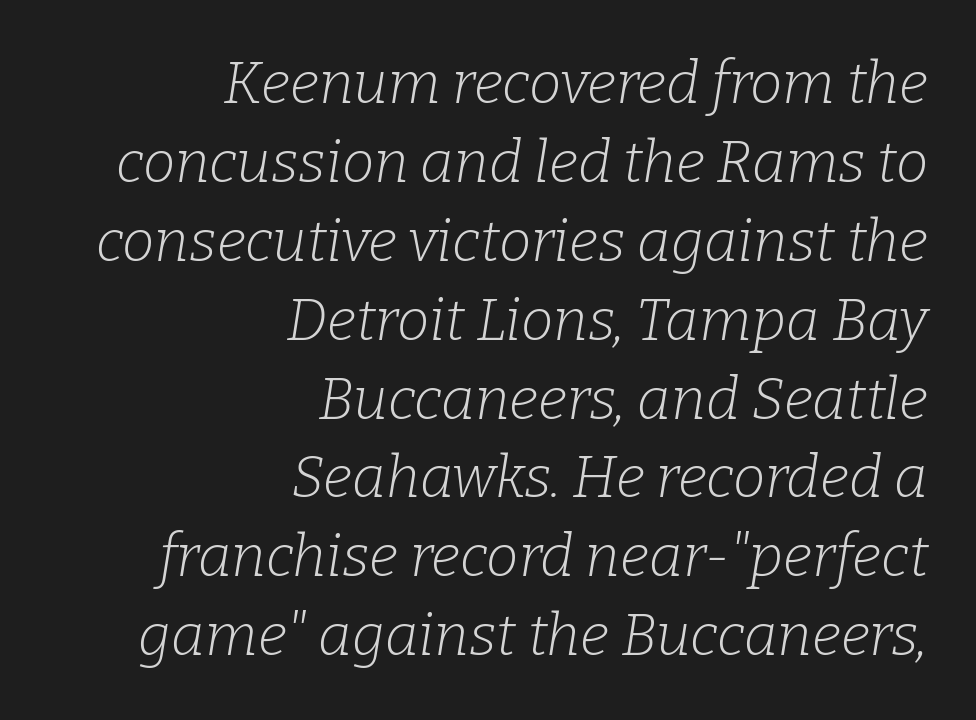
{"serif": "yes", "italic": "yes", "lean": "right", "slant_degrees": 9, "bold": "no", "weight": "light", "width": "normal", "stroke_contrast": "low", "x_height": "medium", "monospaced": "no", "underline": "no", "align": "right", "line_spacing": "normal", "line_spacing_ratio": 1.36, "letter_spacing": "normal", "letter_spacing_em": 0.0, "glyph_px": 58}
